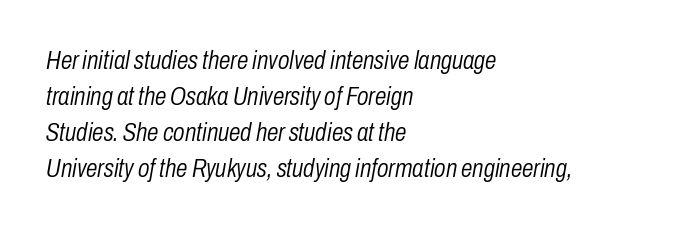
Q: Is the text bold? A: No.
Q: Is the text italic (slanted)? A: Yes, it leans right by about 10 degrees.
Q: Is the text underlined? A: No.
Q: How is the paragraph aligned? A: Left-aligned.
Q: Is the spacing between letters normal or unusually wide? A: Normal.
Q: Is the spacing between lines tight, normal or loose? A: Normal.
